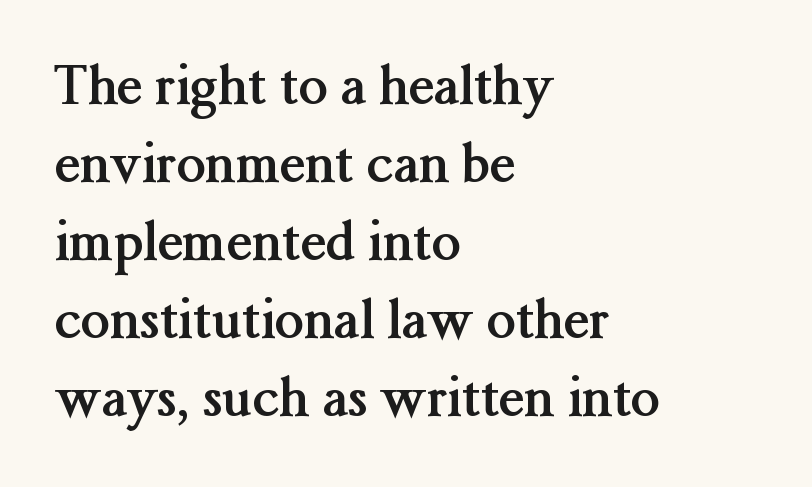
Any mark beneath the type? The region is blank. How would I describe the line gaps? Plain and ordinary. The letters carry serifs — small finishing strokes at the ends of their stems. In CSS terms this would be text-align: left. The face used here is rendered with its standard letterfit.
